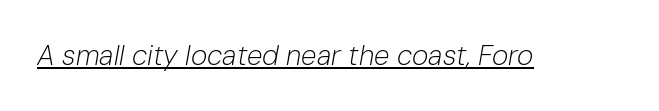
Think of a printed novel: that variable character pitch is what you see here. The words here are underlined. The type is set solid horizontally, with unmodified tracking. Bold? No — there's no thickening of the strokes.
